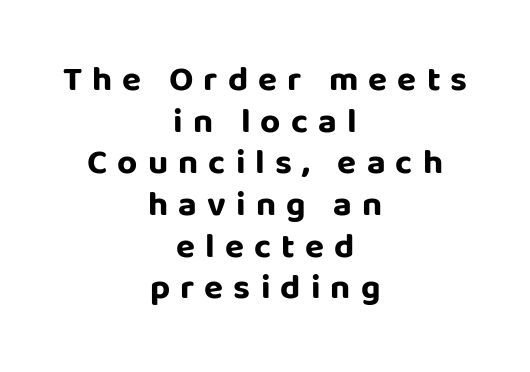
The image shows 35 px bold sans-serif type, upright; set centered, line spacing 1.19x, unusually wide letter spacing (+0.29 em), not underlined; low stroke contrast and a large x-height.
